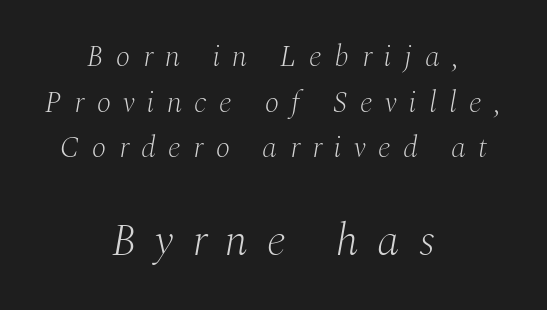
{"serif": "yes", "italic": "yes", "lean": "right", "slant_degrees": 10, "bold": "no", "weight": "light", "width": "normal", "stroke_contrast": "medium", "x_height": "medium", "monospaced": "no", "underline": "no", "align": "center", "line_spacing": "normal", "line_spacing_ratio": 1.52, "letter_spacing": "wide", "letter_spacing_em": 0.42, "larger_block": "second", "size_ratio": 1.5, "glyph_px": 45}
